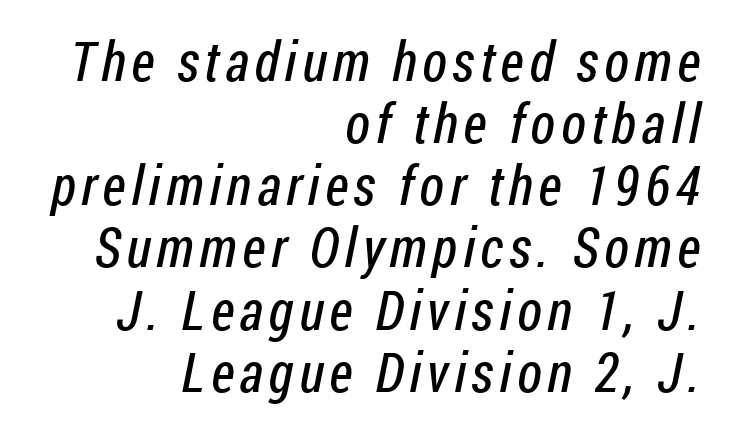
{"serif": "no", "bold": "no", "weight": "regular", "width": "condensed", "stroke_contrast": "low", "x_height": "medium", "monospaced": "no", "underline": "no", "align": "right", "line_spacing": "tight", "line_spacing_ratio": 1.13, "glyph_px": 55}
